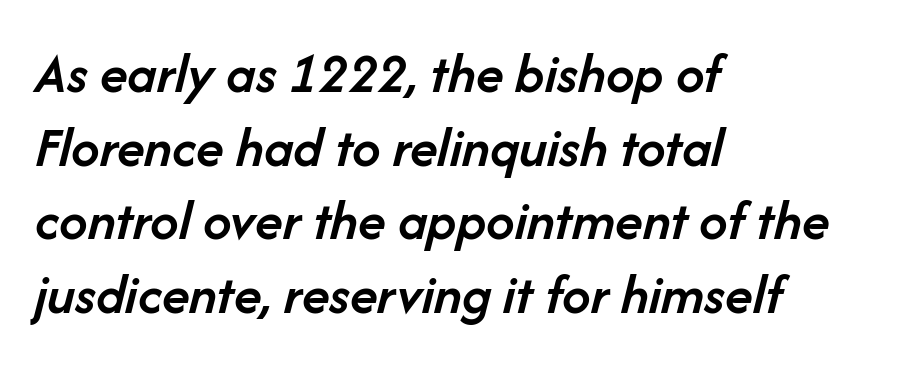
Underlining? Definitely not there. These lines are rendered in a variable-pitch font. The vertical gap from one line to the next is medium. The passage shown is semibold, sitting just below true bold. Is the letter spacing exaggerated? No — it looks like the ordinary default.
